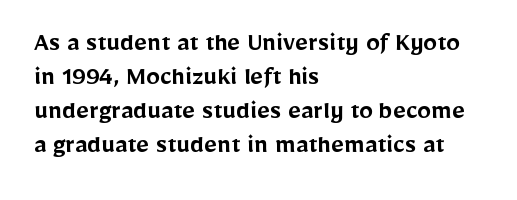
Q: Is the text bold? A: Semi-bold.
Q: Is the text italic (slanted)? A: No, it is upright.
Q: Is the typeface a serif or a sans-serif typeface? A: Sans-serif.
Q: Is the text underlined? A: No.
Q: How is the paragraph aligned? A: Left-aligned.
Q: Is the spacing between letters normal or unusually wide? A: Normal.
Q: Width (condensed, normal, or wide)? A: Normal.
Q: Stroke contrast? A: Low.
Q: x-height? A: Medium.
Q: Monospaced? A: No.
